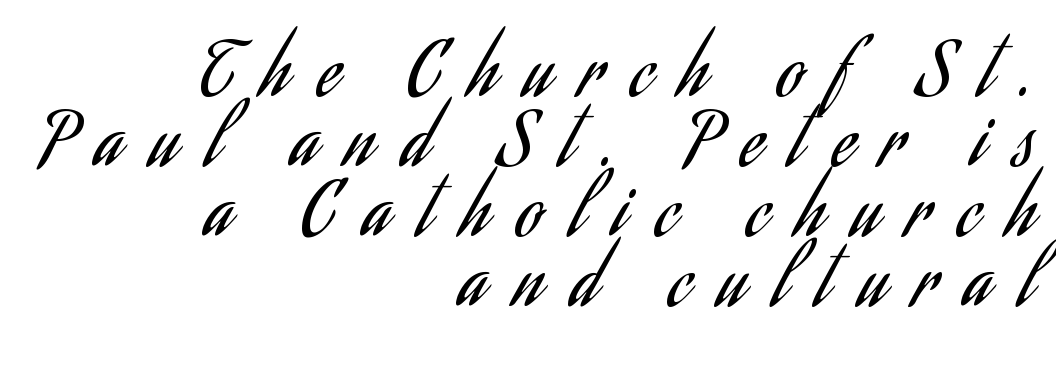
The image shows 73 px regular-weight, condensed sans-serif type; set right-aligned, tight line spacing (0.96x), unusually wide letter spacing (+0.39 em), not underlined; low stroke contrast and a small x-height.
